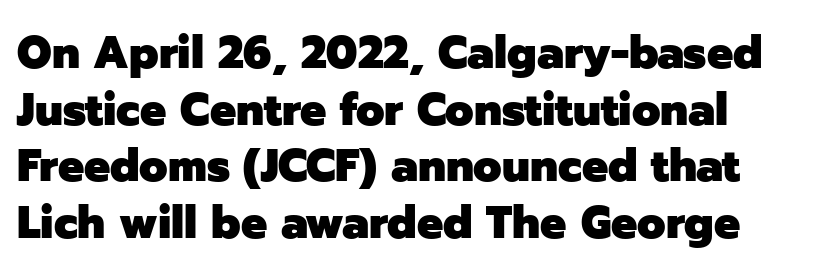
{"serif": "no", "italic": "no", "bold": "yes", "weight": "heavy", "width": "normal", "stroke_contrast": "low", "x_height": "medium", "monospaced": "no", "underline": "no", "line_spacing_ratio": 1.23, "letter_spacing": "normal", "letter_spacing_em": 0.0, "glyph_px": 46}
